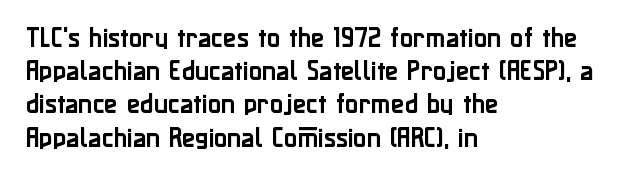
{"italic": "no", "underline": "no", "align": "left", "line_spacing": "normal", "line_spacing_ratio": 1.51, "letter_spacing": "normal", "letter_spacing_em": 0.0, "glyph_px": 22}
